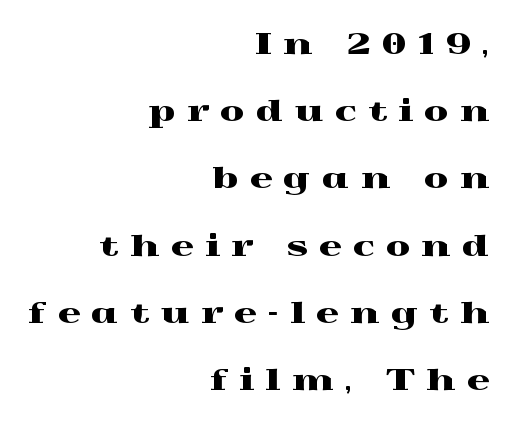
Q: Is the text italic (slanted)? A: No, it is upright.
Q: Is the typeface a serif or a sans-serif typeface? A: Serif.
Q: Is the text underlined? A: No.
Q: How is the paragraph aligned? A: Right-aligned.
Q: Is the spacing between letters normal or unusually wide? A: Unusually wide.
Q: Is the spacing between lines tight, normal or loose? A: Loose.
Q: Width (condensed, normal, or wide)? A: Wide.
Q: x-height? A: Medium.
Q: Monospaced? A: No.
